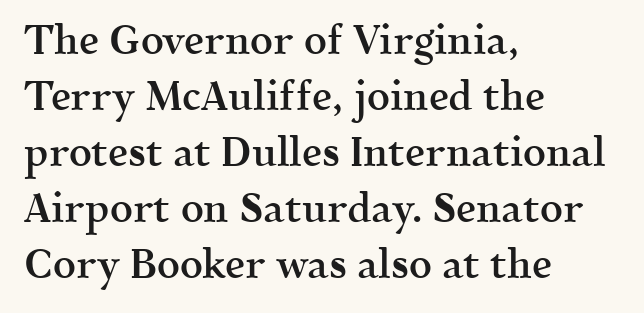
This sample has the flowing, uneven cadence of proportional lettering. Letter spacing: default. How heavy is the stroke? Medium-heavy — a semibold, shy of bold. A typesetter would mark this as roman, not italic.
